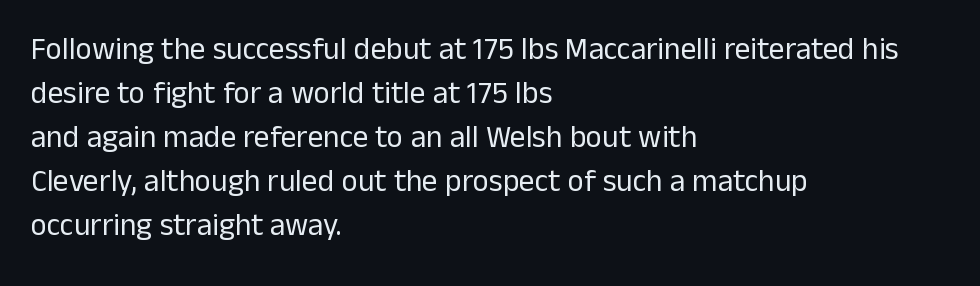
The vertical gap from one line to the next is medium. I'd call this a sans setting — the letters go barefoot. Horizontal alignment here is leftward, the default for most running prose. Has an underline been added? It has not. Tracking value appears to be zero — textbook default spacing.
